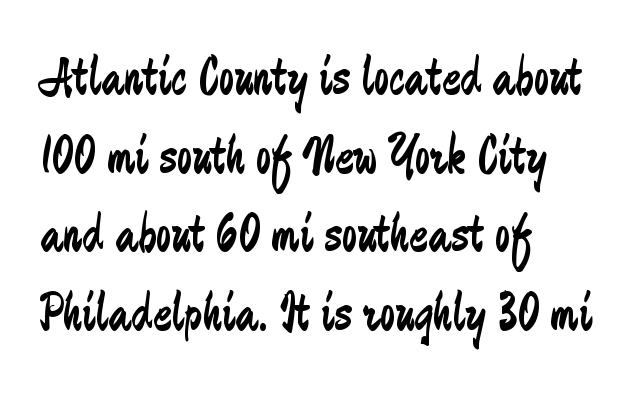
Leftover space on each line is placed entirely after the last word. Quick note: interline space is typical. Only glyphs here, with clear space below each row. Compared with typical body copy, the letter spacing here is the same. Is this a fixed-width face? No — the glyphs have proportional, varying widths.
